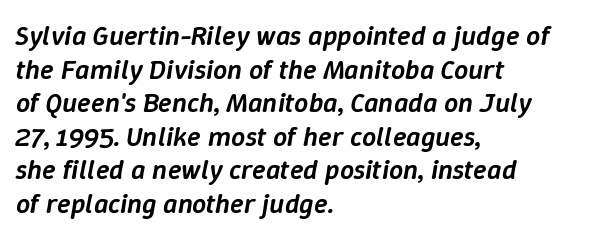
If you drew a line through each stem, it would be angled. A semibold gives these letters moderate extra thickness, short of bold. No extra tracking has been applied to these lines. Each letter keeps its own natural width here, so spacing adapts to shape. The rendering anchors every line to the left-hand side.
